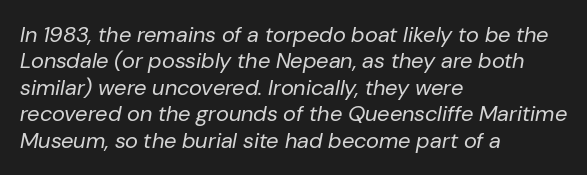
Q: Is the text bold? A: No.
Q: Is the text italic (slanted)? A: Yes, it leans right by about 10 degrees.
Q: Is the text underlined? A: No.
Q: How is the paragraph aligned? A: Left-aligned.
Q: Is the spacing between letters normal or unusually wide? A: Normal.
